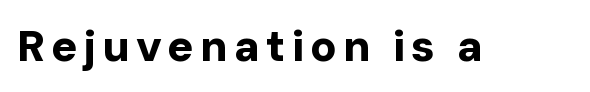
The image shows 44 px bold sans-serif type, upright; set not underlined; low stroke contrast and a medium x-height.
